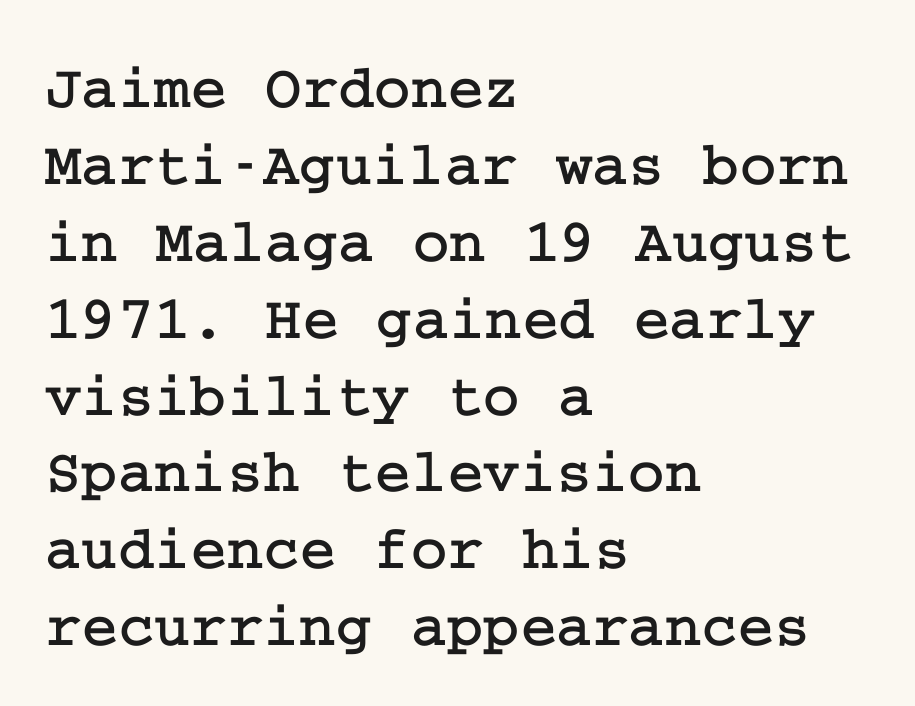
No word sits above an underline. The gaps between neighbouring characters are ordinary and unremarkable. The letters carry serifs — small finishing strokes at the ends of their stems. Rendered with straight, roman letterforms. One-word summary of the alignment: left.
